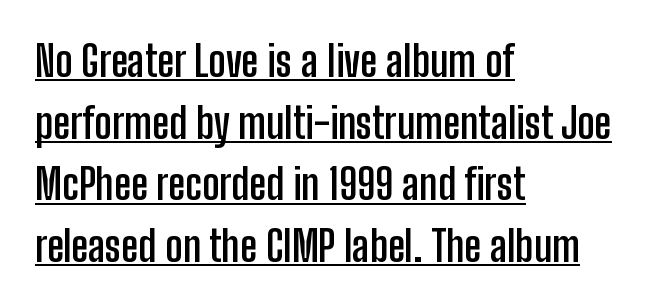
Note the varied advance widths — an 'i' is clearly narrower than an 'm'. The block of text has a typical density, with ordinary space between rows. These characters rest on top of a visible drawn line. The letters stand straight up with perfectly vertical stems. The designer went with a sans here, leaving each stem footless.
